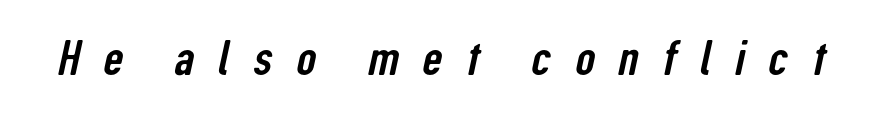
Rule under the text: the space is simply empty. The passage shown has open, widely tracked lettering throughout. The face used here is proportionally spaced, like ordinary book or web type. Nothing sits at the stroke ends, so this counts as sans-serif.
